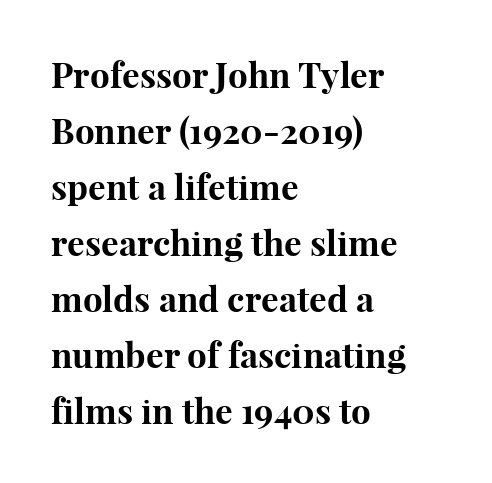
The image shows 35 px bold serif type, upright; set left-aligned, normal line spacing (1.6x), normal letter spacing, not underlined; high stroke contrast and a medium x-height.
